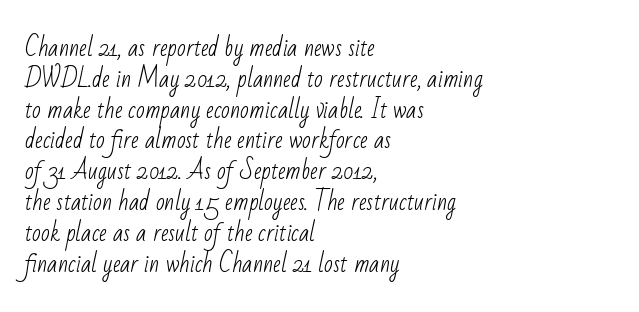
These glyphs show unthickened strokes, regular width or finer. If you measured baseline to baseline, you'd find a middling distance. Glance below the letters and you will spot only blank space. Line starts are locked; line ends wander. Honestly, the letter spacing is just normal — you wouldn't notice it.
